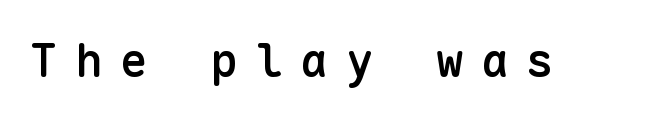
The image shows 46 px semibold sans-serif type, upright, monospaced; set unusually wide letter spacing (+0.38 em), not underlined; low stroke contrast and a medium x-height.
